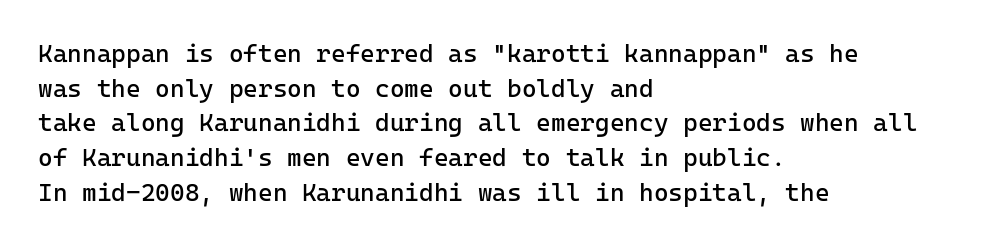
The letters stand straight up with perfectly vertical stems. The typesetter chose a ragged-right arrangement here. What's the leading like? Ordinary, nothing unusual. Nothing unusual about the tracking: characters are spaced as the font intends. Is the stroke heavy? The answer is a plain regular-or-lighter.
